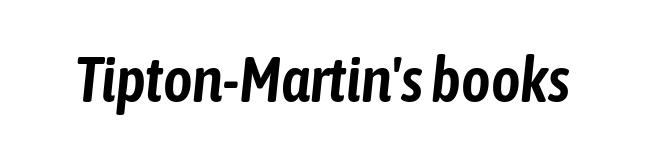
The image shows 63 px condensed type, italic (leaning right); set normal letter spacing, not underlined; low stroke contrast and a medium x-height.
